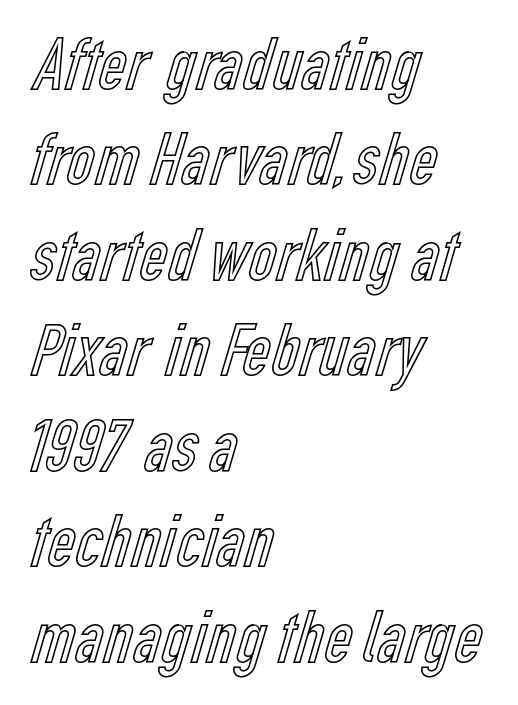
Q: Is the text italic (slanted)? A: Yes.
Q: Is the text underlined? A: No.
Q: How is the paragraph aligned? A: Left-aligned.
Q: Is the spacing between letters normal or unusually wide? A: Normal.
Q: Width (condensed, normal, or wide)? A: Condensed.
Q: x-height? A: Medium.
Q: Monospaced? A: No.
